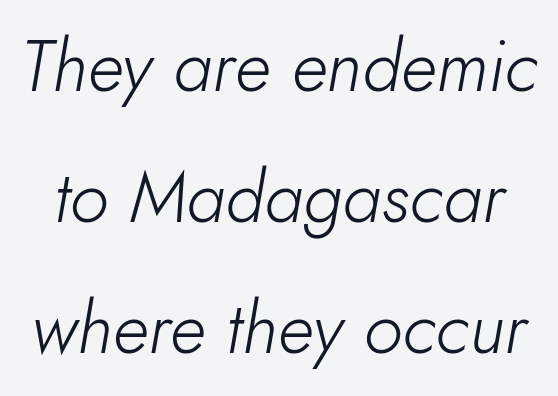
Just letters on the line, the space beneath them empty. The face looks like a standard text weight, possibly lighter. Look at the tracking — it's just the regular setting, nothing added. The passage shown is typed in a proportional face where columns would drift. Notice how the stems are inclined rather than vertical — that's the hallmark of italics.
